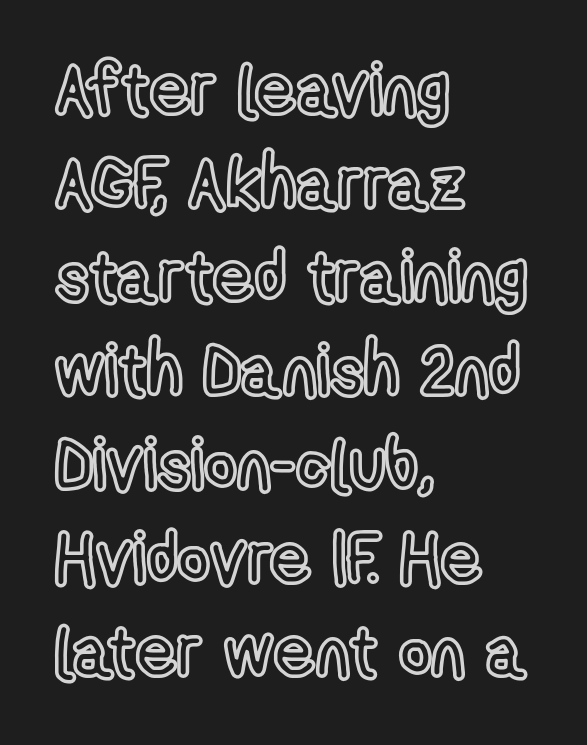
Q: Is the text italic (slanted)? A: No, it is upright.
Q: Is the text underlined? A: No.
Q: How is the paragraph aligned? A: Left-aligned.
Q: Is the spacing between letters normal or unusually wide? A: Normal.
Q: Is the spacing between lines tight, normal or loose? A: Normal.
Q: Width (condensed, normal, or wide)? A: Condensed.
Q: x-height? A: Medium.
Q: Monospaced? A: No.
